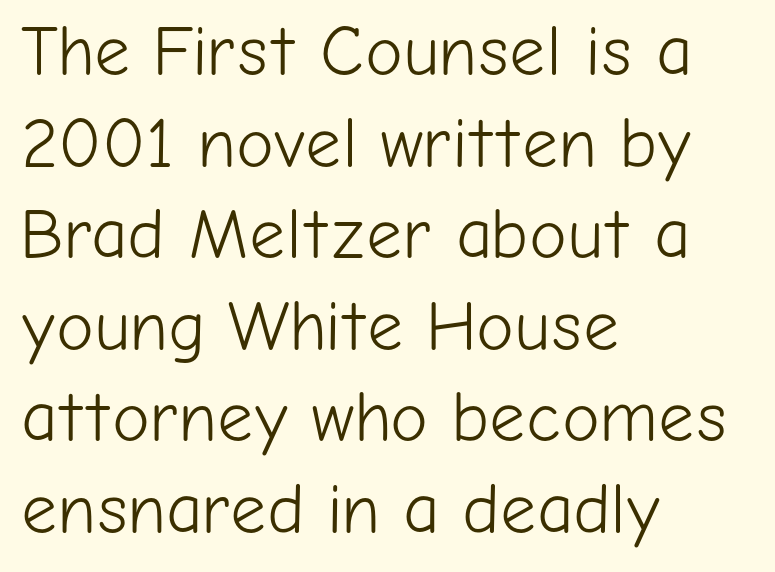
The image shows 71 px light sans-serif type, upright; set left-aligned, normal line spacing (1.29x), normal letter spacing, not underlined; low stroke contrast and a medium x-height.
